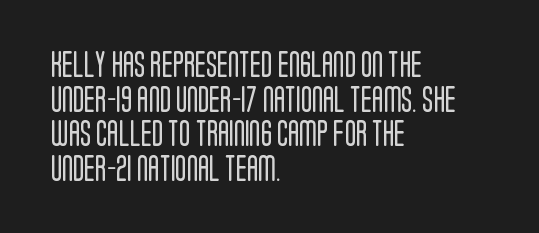
The image shows 26 px text type, upright; set left-aligned, normal line spacing (1.33x), normal letter spacing, not underlined.
